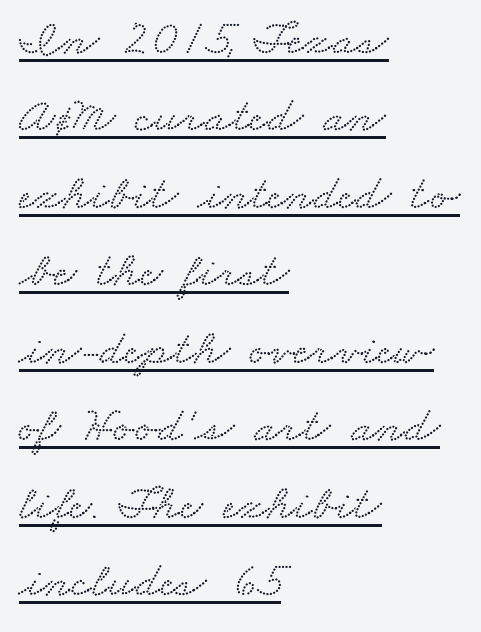
A serif font was chosen for this passage. This sample has the flowing, uneven cadence of proportional lettering. A rule runs beneath these lines of type. Honestly, the letter spacing is just normal — you wouldn't notice it.
